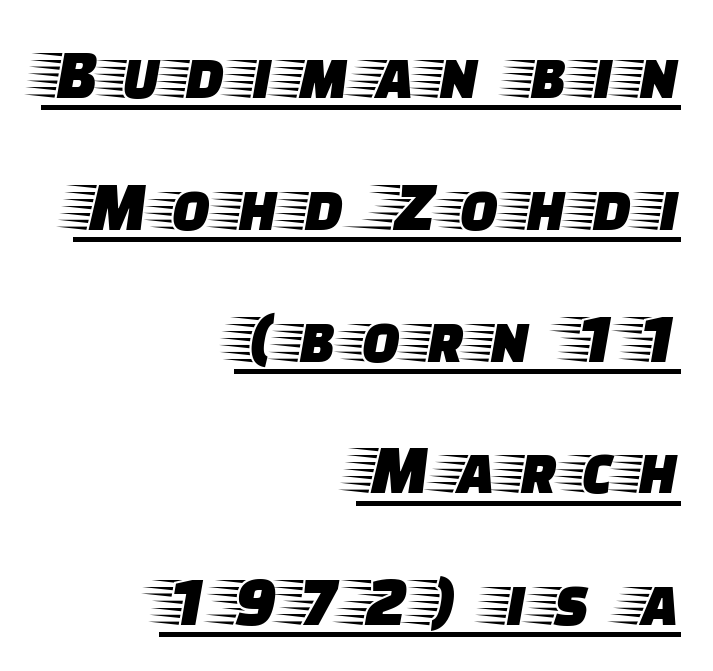
Q: Is the text italic (slanted)? A: Yes.
Q: Is the typeface a serif or a sans-serif typeface? A: Serif.
Q: Is the text underlined? A: Yes.
Q: How is the paragraph aligned? A: Right-aligned.
Q: Width (condensed, normal, or wide)? A: Wide.
Q: Stroke contrast? A: Low.
Q: x-height? A: Large.
Q: Monospaced? A: No.
